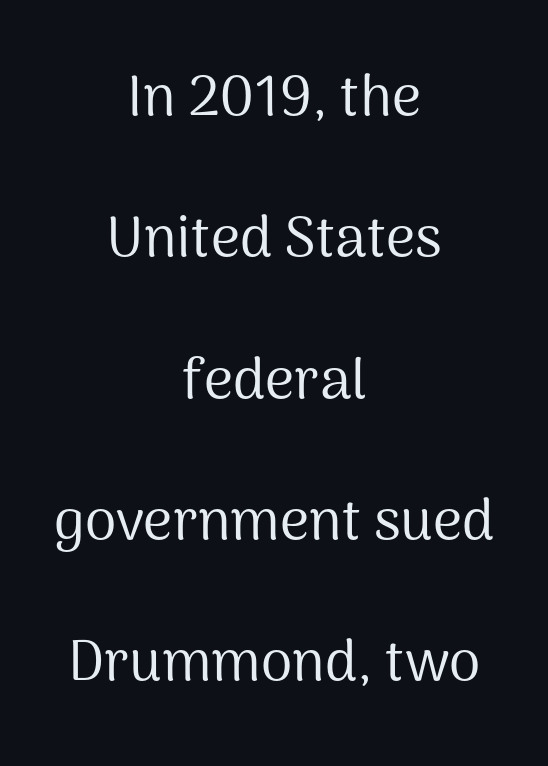
Proportional: the letters do not fall into vertical columns. Letters have the restrained weight of plain body copy at most. The lettering stays uniformly vertical, giving the passage a roman look. Each new line begins a long way beneath the previous one. Each letter's strokes conclude bluntly, with no projecting serifs.
